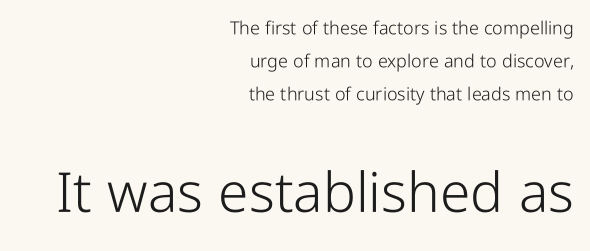
Q: Is the text bold? A: No.
Q: Is the text italic (slanted)? A: No, it is upright.
Q: Is the typeface a serif or a sans-serif typeface? A: Sans-serif.
Q: Is the text underlined? A: No.
Q: How is the paragraph aligned? A: Right-aligned.
Q: Is the spacing between letters normal or unusually wide? A: Normal.
Q: Which block of text is set in a larger size, the first (top) or the second (bottom)? A: The second (bottom) one.
Q: Width (condensed, normal, or wide)? A: Condensed.
Q: Stroke contrast? A: Low.
Q: x-height? A: Medium.
Q: Monospaced? A: No.
